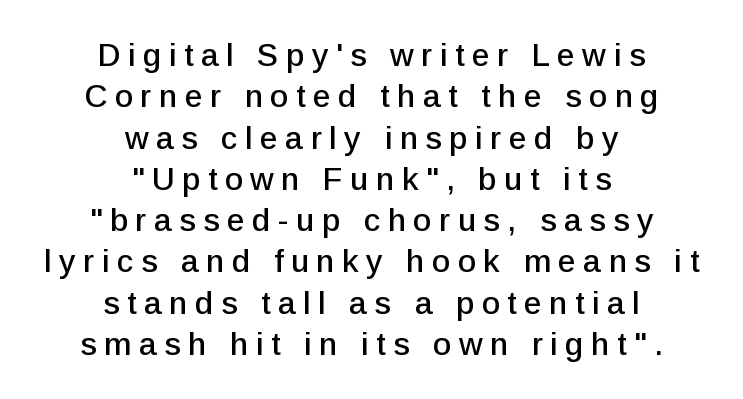
{"serif": "no", "italic": "no", "width": "normal", "stroke_contrast": "low", "x_height": "medium", "monospaced": "no", "underline": "no", "align": "center", "line_spacing": "normal", "line_spacing_ratio": 1.29, "letter_spacing": "wide", "letter_spacing_em": 0.23, "glyph_px": 32}
